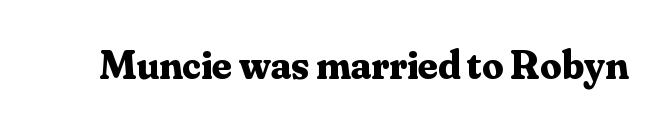
A full-strength bold gives these letters their thick strokes. Words appear dense and cohesive because spacing is normal. The passage shown is not underscored anywhere. Classification — serif. Rendered with straight, roman letterforms. Varying glyph widths throughout — classic text-font behaviour.
